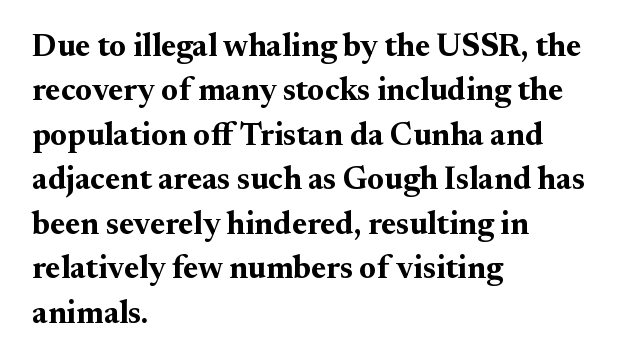
Q: Is the text bold? A: Yes.
Q: Is the text italic (slanted)? A: No, it is upright.
Q: Is the typeface a serif or a sans-serif typeface? A: Serif.
Q: Is the text underlined? A: No.
Q: How is the paragraph aligned? A: Left-aligned.
Q: Is the spacing between letters normal or unusually wide? A: Normal.
Q: Is the spacing between lines tight, normal or loose? A: Normal.
Q: Width (condensed, normal, or wide)? A: Normal.
Q: Stroke contrast? A: Medium.
Q: x-height? A: Small.
Q: Monospaced? A: No.
